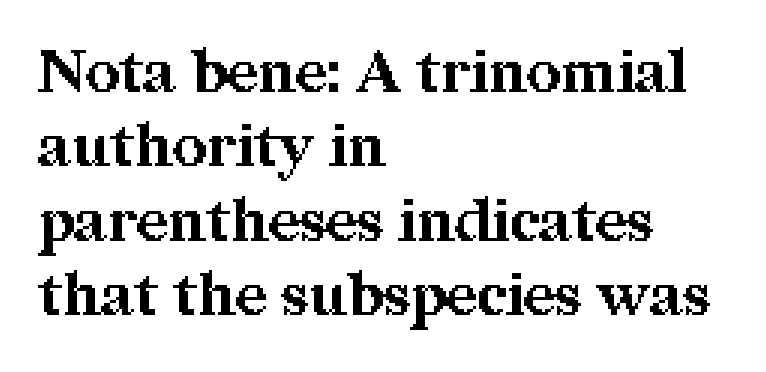
The image shows 60 px bold serif type, upright; set left-aligned, line spacing 1.24x, normal letter spacing, not underlined; medium stroke contrast and a medium x-height.
